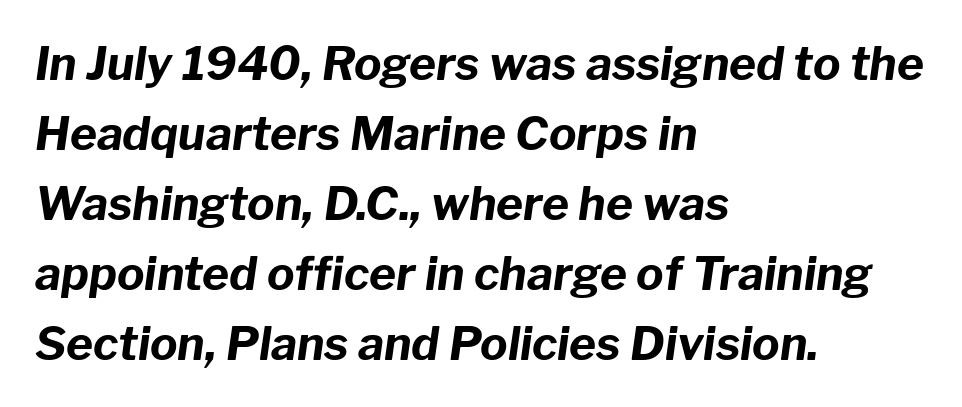
Q: Is the text bold? A: Yes.
Q: Is the text italic (slanted)? A: Yes, it leans right by about 8 degrees.
Q: Is the text underlined? A: No.
Q: How is the paragraph aligned? A: Left-aligned.
Q: Is the spacing between letters normal or unusually wide? A: Normal.
Q: Is the spacing between lines tight, normal or loose? A: Normal.
Q: Width (condensed, normal, or wide)? A: Normal.
Q: Stroke contrast? A: Low.
Q: x-height? A: Medium.
Q: Monospaced? A: No.
